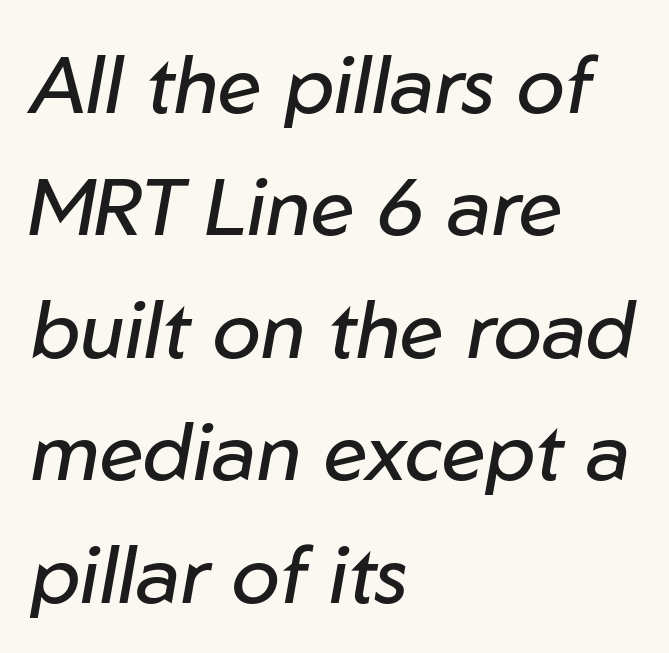
Q: Is the text bold? A: No.
Q: Is the text italic (slanted)? A: Yes, it leans right by about 10 degrees.
Q: Is the text underlined? A: No.
Q: How is the paragraph aligned? A: Left-aligned.
Q: Is the spacing between letters normal or unusually wide? A: Normal.
Q: Is the spacing between lines tight, normal or loose? A: Normal.
Q: Width (condensed, normal, or wide)? A: Normal.
Q: Stroke contrast? A: Low.
Q: x-height? A: Medium.
Q: Monospaced? A: No.
